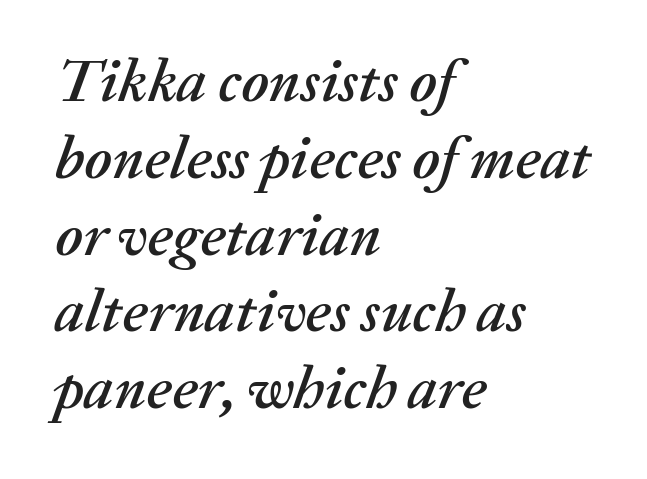
The image shows 60 px text type, italic (leaning right); set left-aligned, normal line spacing (1.28x), normal letter spacing, not underlined; medium stroke contrast and a medium x-height.
